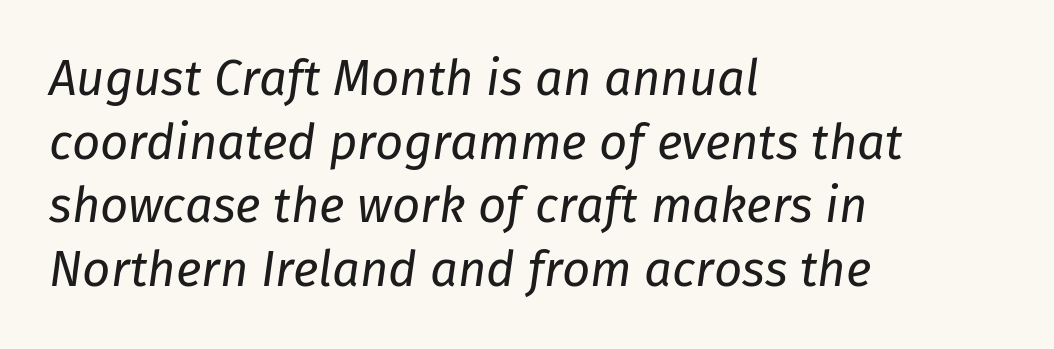
{"italic": "yes", "lean": "right", "slant_degrees": 8, "bold": "no", "weight": "regular", "width": "normal", "stroke_contrast": "low", "x_height": "medium", "monospaced": "no", "underline": "no", "align": "left", "line_spacing": "normal", "line_spacing_ratio": 1.3, "letter_spacing": "normal", "letter_spacing_em": 0.0, "glyph_px": 49}
